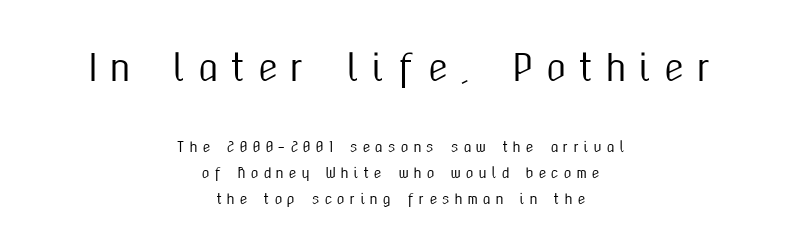
Tracking value appears strongly positive — letters spread wide. The letters advance in unequal steps, a hallmark of proportional type. Line starts and ends both wander, symmetrically. The emphasis by scale lands on block number one, above. Check where the strokes stop: nothing finishes them off — pure sans.
